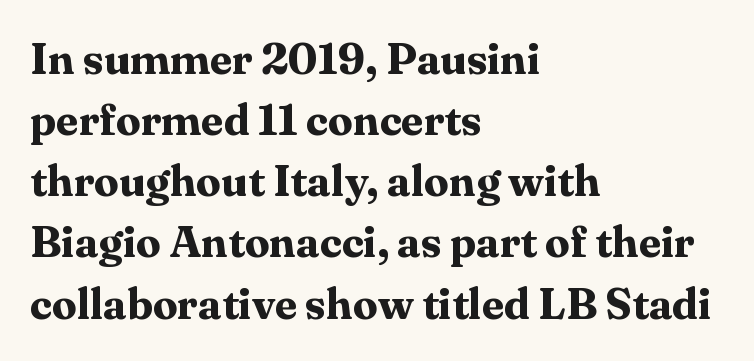
The image shows 44 px bold serif type, upright; set left-aligned, normal line spacing (1.39x), normal letter spacing, not underlined; medium stroke contrast and a medium x-height.
